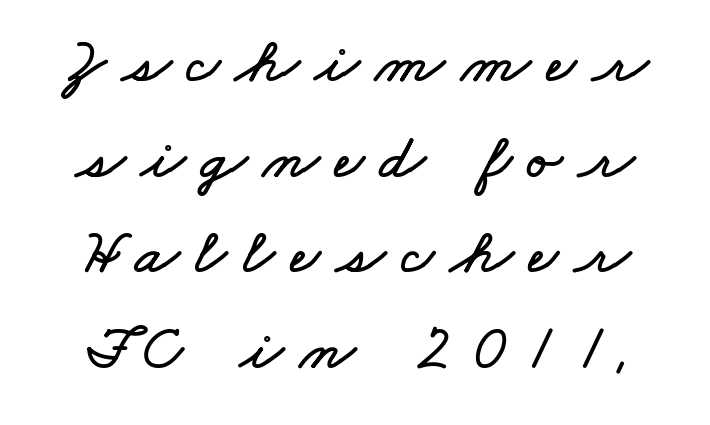
Each word looks stretched out because of the extra space between its letters. The face used here is proportionally spaced, like ordinary book or web type. Unmarked baselines from the first word to the last. The leading is moderate, giving the passage an even texture.
